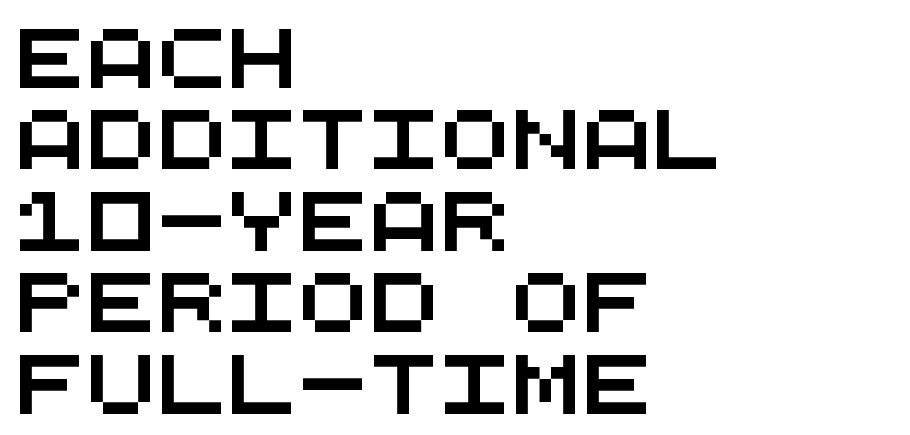
Spacing verdict: monospaced, one width for all characters. The compositor pushed each line to the left boundary. Observe the absence of serifs on each vertical stroke in this sample. Summary of vertical rhythm: regular, with standard interline spacing.
